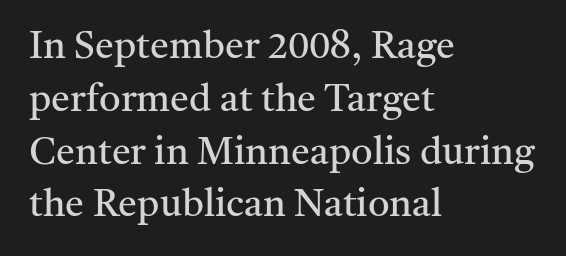
The image shows 38 px regular-weight serif type, upright; set left-aligned, normal line spacing (1.39x), normal letter spacing, not underlined; medium stroke contrast and a medium x-height.
